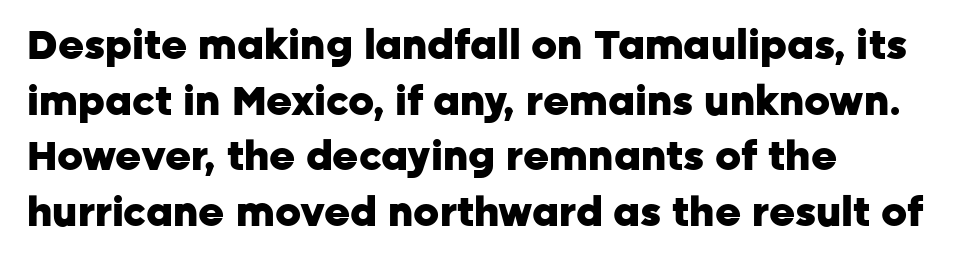
Baseline-to-baseline distance is the conventional proportion of letter height. The gaps between neighbouring characters are ordinary and unremarkable. This rendering uses left alignment, leaving the right contour irregular. Each glyph is drawn with heavy, bold strokes. Type without underlining. Is this a fixed-width face? No — the glyphs have proportional, varying widths.
